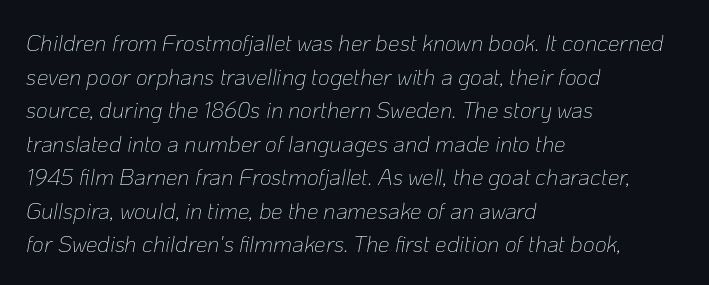
Q: Is the text bold? A: No.
Q: Is the text italic (slanted)? A: Yes, it leans right by about 10 degrees.
Q: Is the text underlined? A: No.
Q: How is the paragraph aligned? A: Left-aligned.
Q: Is the spacing between letters normal or unusually wide? A: Normal.
Q: Is the spacing between lines tight, normal or loose? A: Normal.
